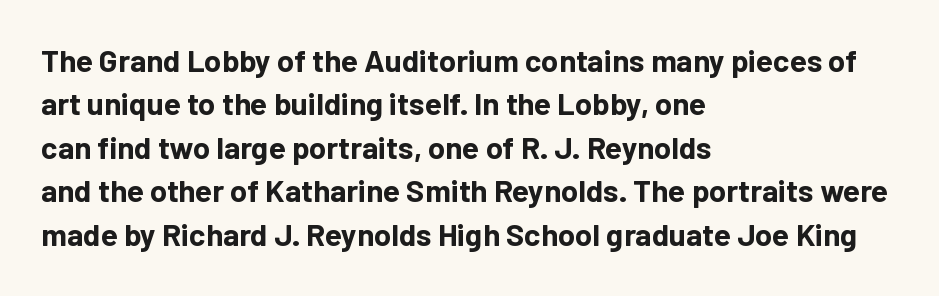
Q: Is the text bold? A: Yes.
Q: Is the text italic (slanted)? A: No, it is upright.
Q: Is the typeface a serif or a sans-serif typeface? A: Sans-serif.
Q: Is the text underlined? A: No.
Q: How is the paragraph aligned? A: Left-aligned.
Q: Is the spacing between letters normal or unusually wide? A: Normal.
Q: Is the spacing between lines tight, normal or loose? A: Normal.
Q: Width (condensed, normal, or wide)? A: Normal.
Q: Stroke contrast? A: Low.
Q: x-height? A: Medium.
Q: Monospaced? A: No.
